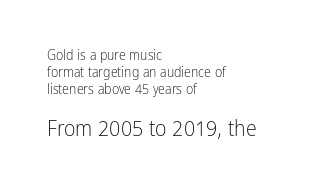
{"italic": "no", "bold": "no", "underline": "no", "align": "left", "line_spacing_ratio": 1.22, "letter_spacing": "normal", "letter_spacing_em": 0.0, "larger_block": "second", "size_ratio": 1.57, "glyph_px": 22}
